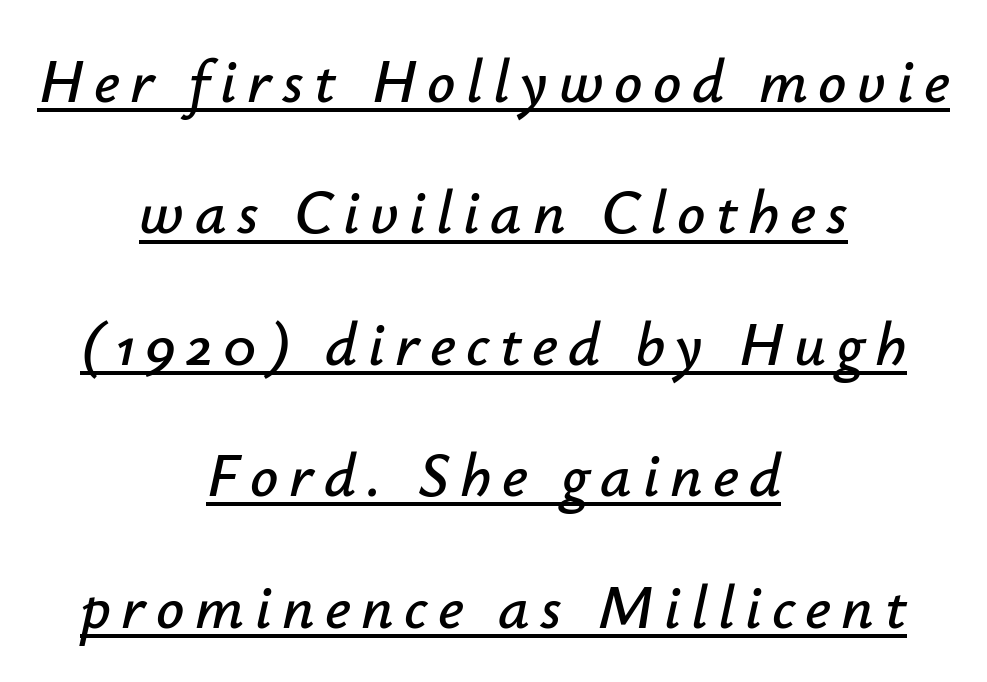
Q: Is the text italic (slanted)? A: Yes, it leans right by about 12 degrees.
Q: Is the text underlined? A: Yes.
Q: How is the paragraph aligned? A: Centered.
Q: Is the spacing between lines tight, normal or loose? A: Loose.
Q: Width (condensed, normal, or wide)? A: Normal.
Q: Stroke contrast? A: Low.
Q: x-height? A: Small.
Q: Monospaced? A: No.
